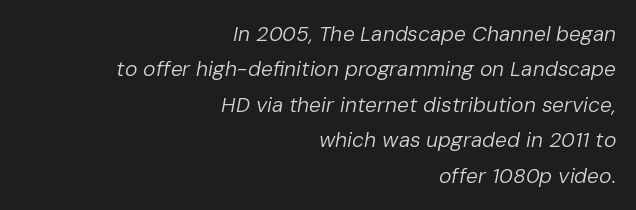
The image shows 21 px text type, italic (leaning right); set right-aligned, normal line spacing (1.69x), normal letter spacing, not underlined.
